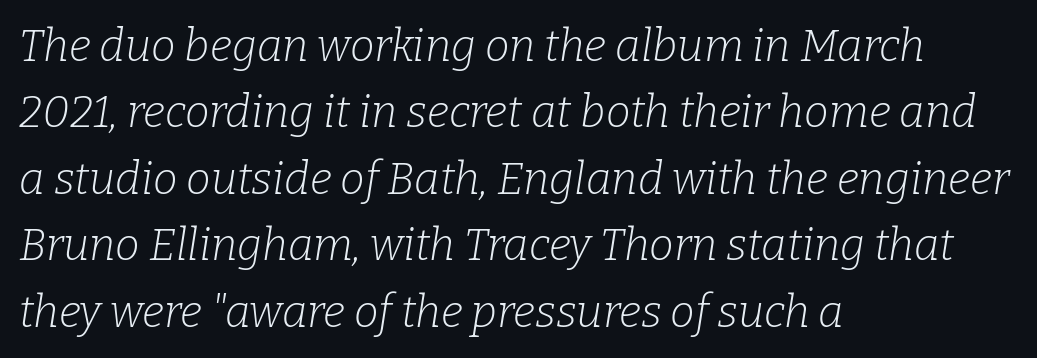
The rendering anchors every line to the left-hand side. Letter spacing: default. The letterforms sit at book weight or below. A serif font was chosen for this passage.
